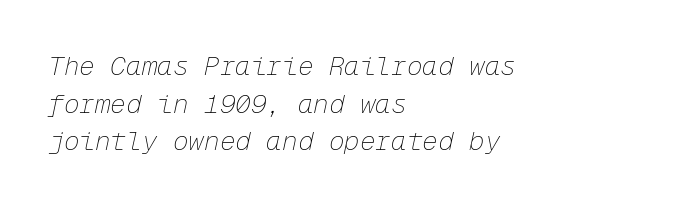
{"italic": "yes", "lean": "right", "slant_degrees": 12, "bold": "no", "underline": "no", "align": "left", "line_spacing": "normal", "line_spacing_ratio": 1.45, "letter_spacing": "normal", "letter_spacing_em": 0.0, "glyph_px": 26}
